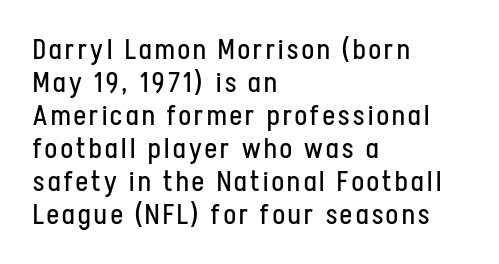
The image shows 28 px regular-weight, condensed sans-serif type, upright; set left-aligned, line spacing 1.18x, not underlined; low stroke contrast and a medium x-height.
